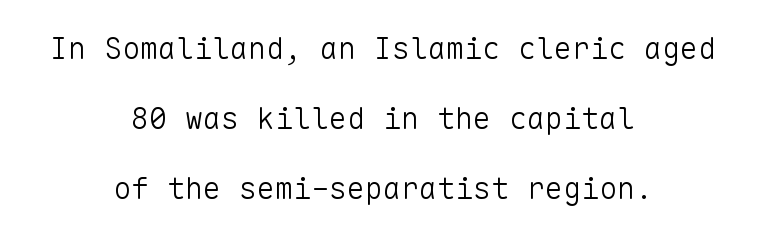
The type is set solid horizontally, with unmodified tracking. No chunkiness to these letters — they're not bold. The letters march in equal steps, a hallmark of fixed-pitch type. Beneath every word, the page is bare. The passage shown is typeset with a sans-serif family. Horizontal bands of white between lines are thick stripes.
